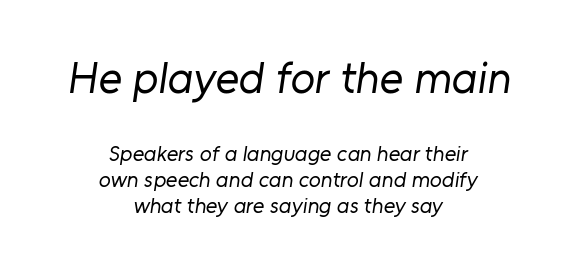
The image shows 45 px regular-weight sans-serif type; set centered, line spacing 1.19x, normal letter spacing, not underlined; the first (top) block is 2.05x larger; low stroke contrast and a medium x-height.
